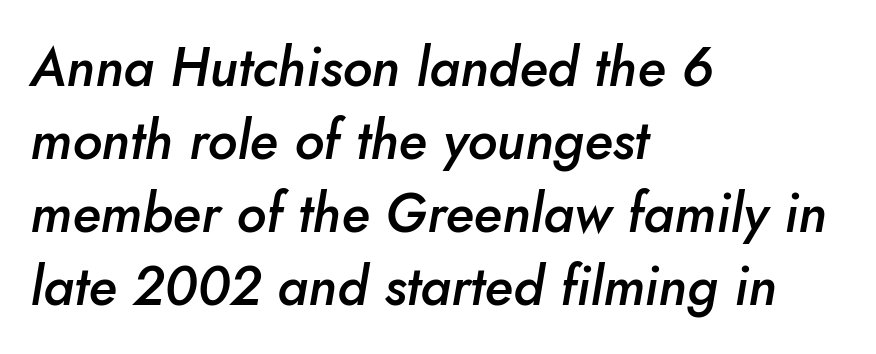
Q: Is the text bold? A: Semi-bold.
Q: Is the text italic (slanted)? A: Yes, it leans right by about 10 degrees.
Q: Is the text underlined? A: No.
Q: How is the paragraph aligned? A: Left-aligned.
Q: Is the spacing between letters normal or unusually wide? A: Normal.
Q: Is the spacing between lines tight, normal or loose? A: Normal.
Q: Width (condensed, normal, or wide)? A: Normal.
Q: Stroke contrast? A: Low.
Q: x-height? A: Small.
Q: Monospaced? A: No.
